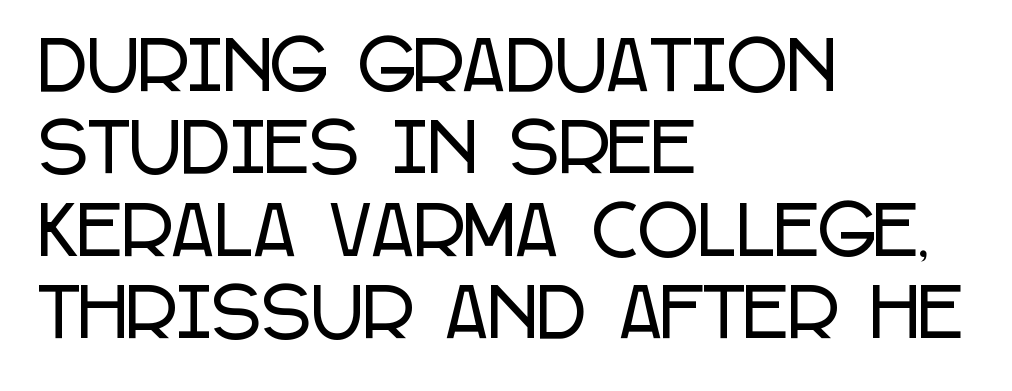
Q: Is the text italic (slanted)? A: No, it is upright.
Q: Is the typeface a serif or a sans-serif typeface? A: Sans-serif.
Q: Is the text underlined? A: No.
Q: How is the paragraph aligned? A: Left-aligned.
Q: Is the spacing between letters normal or unusually wide? A: Normal.
Q: Is the spacing between lines tight, normal or loose? A: Normal.
Q: Width (condensed, normal, or wide)? A: Condensed.
Q: Stroke contrast? A: Low.
Q: x-height? A: Large.
Q: Monospaced? A: No.
